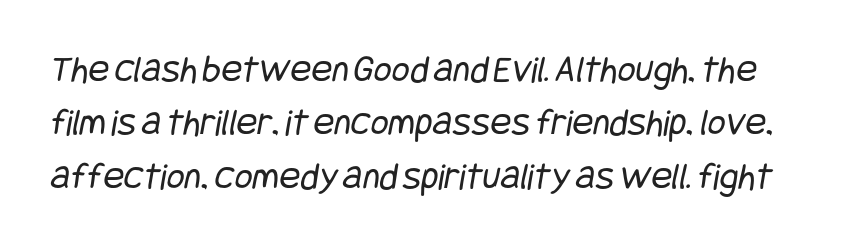
The image shows 39 px regular-weight, condensed sans-serif type; set normal line spacing (1.37x), normal letter spacing, not underlined; low stroke contrast and a large x-height.
